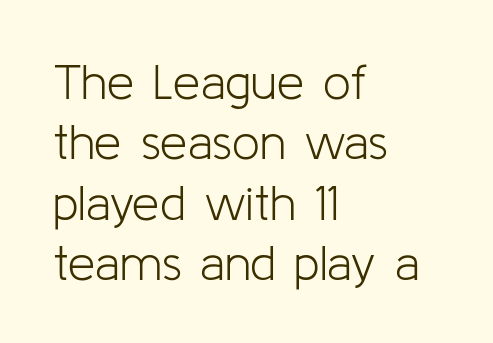
The weight would be labelled regular, book, light, or lighter still. This sample uses an upright cut, with every glyph sitting square on the baseline. Is this a fixed-width face? No — the glyphs have proportional, varying widths. This rendering features lettering with no underline. The ragged edge is on the right, which tells us the setting is flush left.
